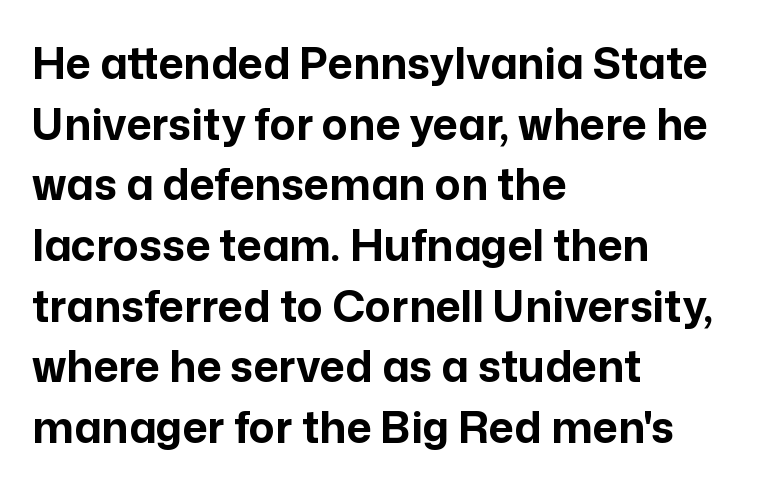
Has an underline been added? It has not. No extra tracking has been applied to these lines. In terms of leading, this rendering sits right in the middle. Examine the stroke ends and you'll find no serifs. Left-aligned paragraph, ragged on the right.
